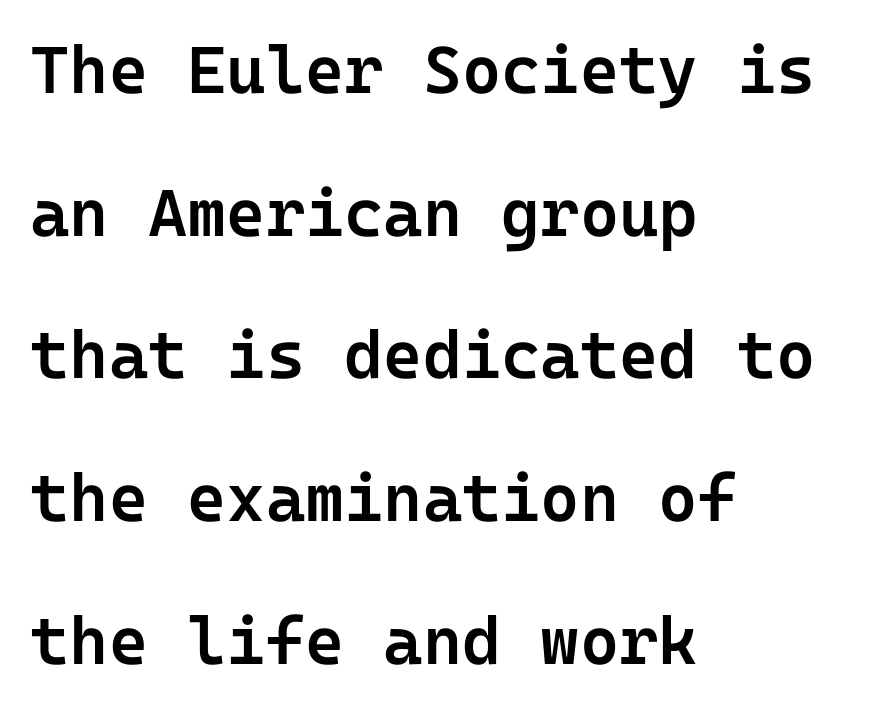
Q: Is the text bold? A: Semi-bold.
Q: Is the text italic (slanted)? A: No, it is upright.
Q: Is the typeface a serif or a sans-serif typeface? A: Sans-serif.
Q: Is the text underlined? A: No.
Q: How is the paragraph aligned? A: Left-aligned.
Q: Is the spacing between letters normal or unusually wide? A: Normal.
Q: Is the spacing between lines tight, normal or loose? A: Loose.
Q: Width (condensed, normal, or wide)? A: Normal.
Q: Stroke contrast? A: Low.
Q: x-height? A: Medium.
